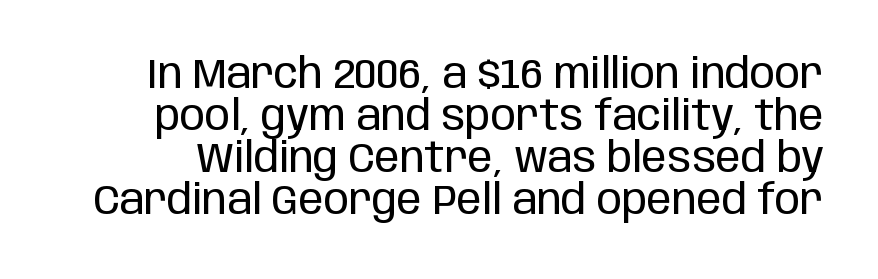
The image shows 42 px regular-weight, condensed sans-serif type, upright; set tight line spacing (1.0x), normal letter spacing, not underlined; low stroke contrast and a large x-height.
